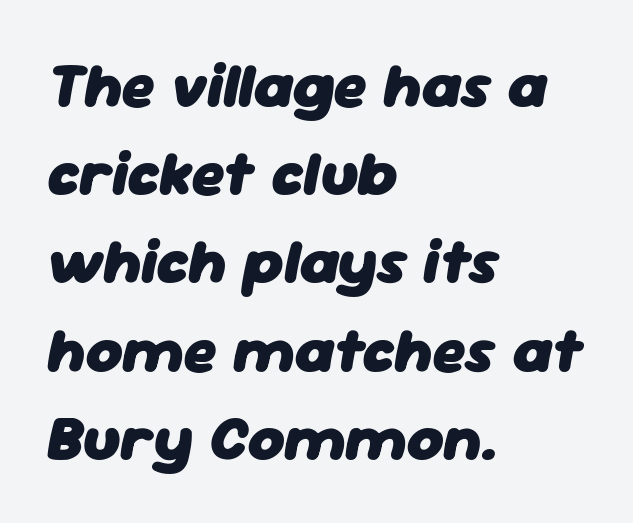
Q: Is the text bold? A: Yes.
Q: Is the text italic (slanted)? A: Yes, it leans right by about 11 degrees.
Q: Is the text underlined? A: No.
Q: How is the paragraph aligned? A: Left-aligned.
Q: Is the spacing between letters normal or unusually wide? A: Normal.
Q: Is the spacing between lines tight, normal or loose? A: Normal.
Q: Width (condensed, normal, or wide)? A: Normal.
Q: Stroke contrast? A: Low.
Q: x-height? A: Medium.
Q: Monospaced? A: No.
